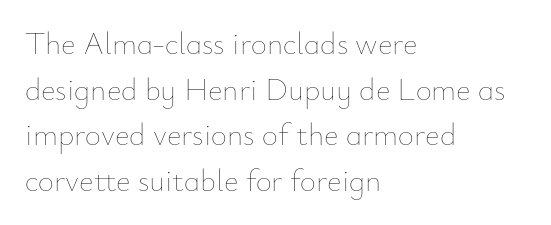
Observe the ordinary spacing: letters are neighbours, not strangers. Posture: vertical. In CSS terms this would be text-align: left. The foot of each line stays bare and open. Compared with a typical body face, this is equally light or lighter still.
